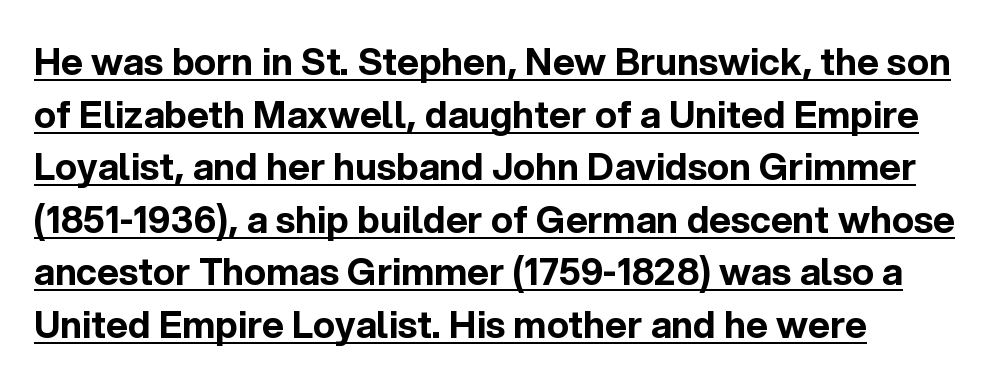
Q: Is the text bold? A: Yes.
Q: Is the text italic (slanted)? A: No, it is upright.
Q: Is the typeface a serif or a sans-serif typeface? A: Sans-serif.
Q: Is the text underlined? A: Yes.
Q: How is the paragraph aligned? A: Left-aligned.
Q: Is the spacing between letters normal or unusually wide? A: Normal.
Q: Is the spacing between lines tight, normal or loose? A: Normal.
Q: Width (condensed, normal, or wide)? A: Normal.
Q: x-height? A: Medium.
Q: Monospaced? A: No.
